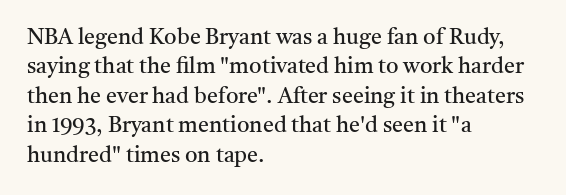
The image shows 22 px text type, upright; set left-aligned, normal line spacing (1.34x), normal letter spacing, not underlined.
